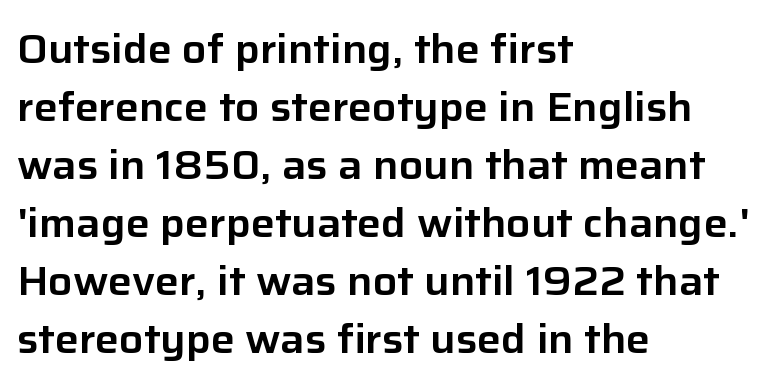
{"serif": "no", "italic": "no", "width": "normal", "stroke_contrast": "low", "x_height": "medium", "monospaced": "no", "underline": "no", "align": "left", "line_spacing": "normal", "line_spacing_ratio": 1.45, "letter_spacing": "normal", "letter_spacing_em": 0.0, "glyph_px": 40}
